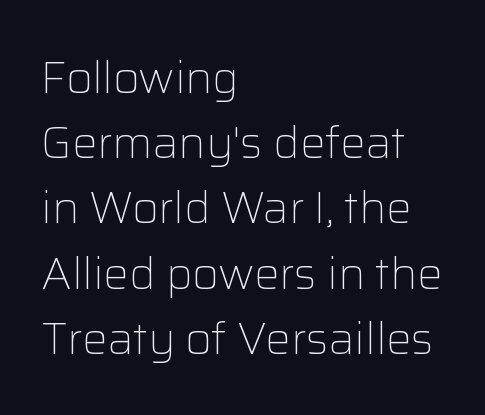
Q: Is the text bold? A: No.
Q: Is the text italic (slanted)? A: No, it is upright.
Q: Is the typeface a serif or a sans-serif typeface? A: Sans-serif.
Q: Is the text underlined? A: No.
Q: How is the paragraph aligned? A: Left-aligned.
Q: Is the spacing between letters normal or unusually wide? A: Normal.
Q: Is the spacing between lines tight, normal or loose? A: Normal.
Q: Width (condensed, normal, or wide)? A: Normal.
Q: Stroke contrast? A: Low.
Q: x-height? A: Medium.
Q: Monospaced? A: No.
